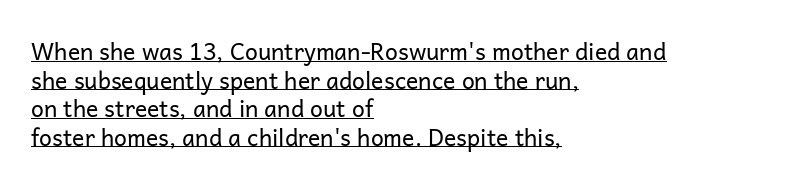
{"italic": "no", "bold": "no", "underline": "yes", "align": "left", "line_spacing_ratio": 1.24, "letter_spacing": "normal", "letter_spacing_em": 0.0, "glyph_px": 23}
